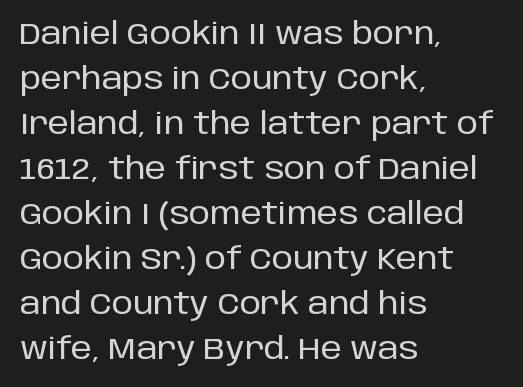
{"serif": "no", "italic": "no", "width": "normal", "stroke_contrast": "low", "x_height": "large", "monospaced": "no", "underline": "no", "align": "left", "line_spacing": "normal", "line_spacing_ratio": 1.5, "letter_spacing": "normal", "letter_spacing_em": 0.0, "glyph_px": 30}
